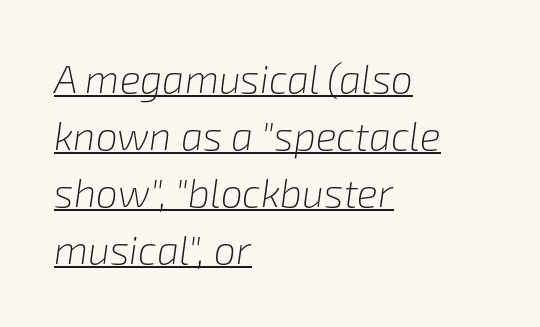
Underlined type. The setting favours the left margin, as ordinary paragraphs usually do. One glance says typical: line gaps are just what's usual. Do the characters align in a grid? No, the font is proportional. Every character sits at an angle, as italics do.
